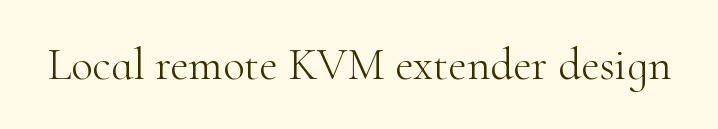
{"serif": "yes", "italic": "no", "bold": "no", "weight": "light", "width": "normal", "stroke_contrast": "high", "x_height": "small", "monospaced": "no", "underline": "no", "letter_spacing": "normal", "letter_spacing_em": 0.0, "glyph_px": 45}
